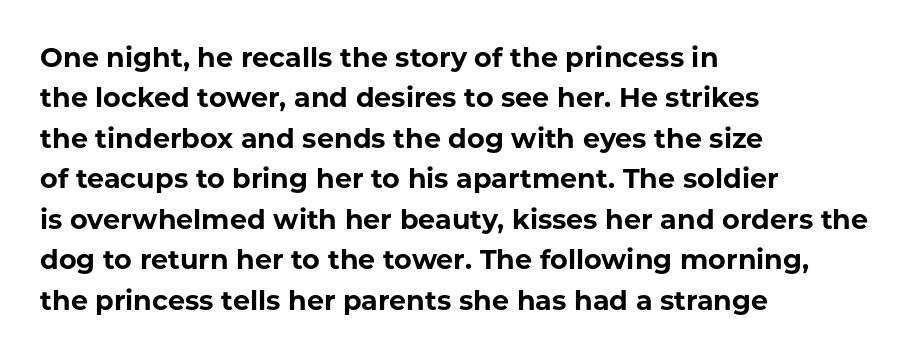
Q: Is the text bold? A: Yes.
Q: Is the text italic (slanted)? A: No, it is upright.
Q: Is the text underlined? A: No.
Q: How is the paragraph aligned? A: Left-aligned.
Q: Is the spacing between letters normal or unusually wide? A: Normal.
Q: Is the spacing between lines tight, normal or loose? A: Normal.
